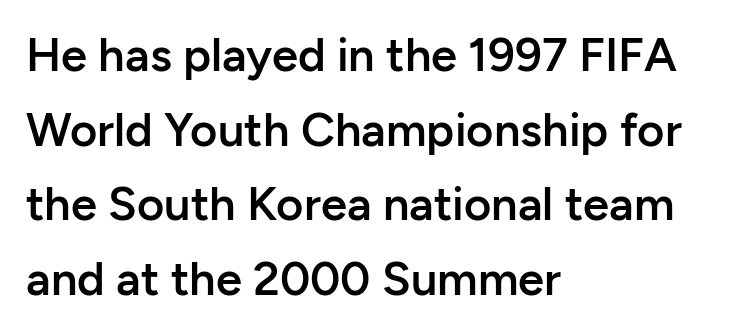
Q: Is the text bold? A: Semi-bold.
Q: Is the text italic (slanted)? A: No, it is upright.
Q: Is the typeface a serif or a sans-serif typeface? A: Sans-serif.
Q: Is the text underlined? A: No.
Q: How is the paragraph aligned? A: Left-aligned.
Q: Is the spacing between letters normal or unusually wide? A: Normal.
Q: Is the spacing between lines tight, normal or loose? A: Normal.
Q: Width (condensed, normal, or wide)? A: Normal.
Q: Stroke contrast? A: Low.
Q: x-height? A: Medium.
Q: Monospaced? A: No.
